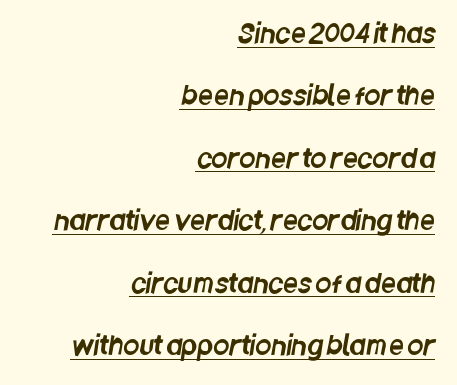
The image shows 26 px text type; set right-aligned, loose line spacing (2.4x), normal letter spacing, underlined.
